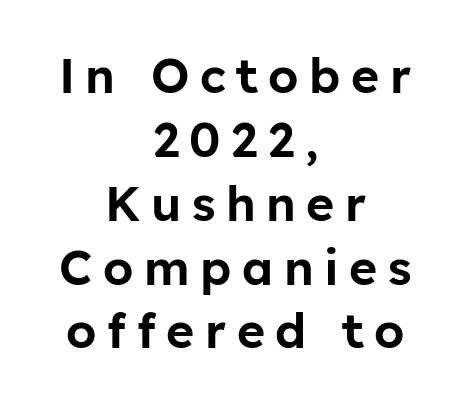
{"serif": "no", "italic": "no", "width": "normal", "stroke_contrast": "low", "x_height": "medium", "monospaced": "no", "underline": "no", "align": "center", "line_spacing": "normal", "line_spacing_ratio": 1.33, "letter_spacing": "wide", "letter_spacing_em": 0.22, "glyph_px": 48}
